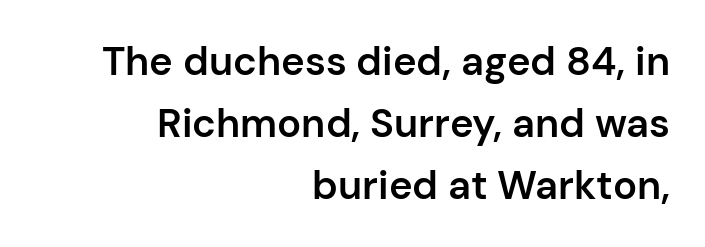
Each letter's strokes conclude bluntly, with no projecting serifs. Is there any slant? The stems are plumb. One-word summary of the alignment: right. Weight check: semibold — heavier than regular, not quite bold. The words here are not underlined.
